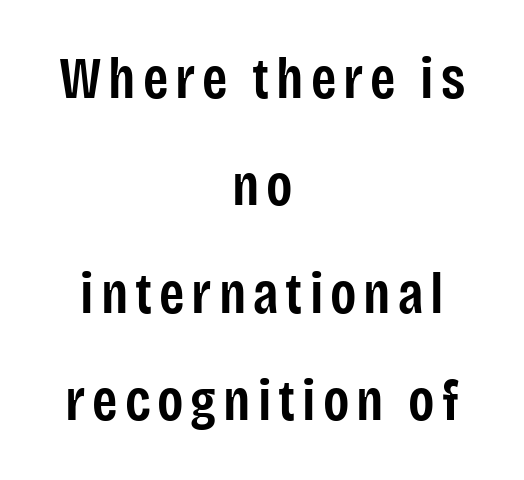
{"serif": "no", "italic": "no", "bold": "semi", "weight": "semibold", "width": "condensed", "stroke_contrast": "low", "x_height": "large", "monospaced": "no", "underline": "no", "align": "center", "line_spacing_ratio": 1.85, "glyph_px": 58}
